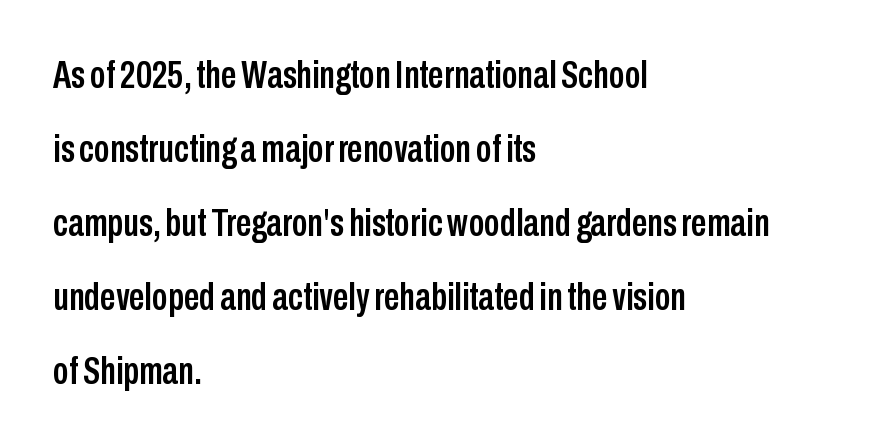
Look at the bottom of the vertical strokes: they stop flat, with no serifs. You can tell it's not italic because the verticals are truly vertical. A classic flush-left, rag-right setting is used for this passage. Loosely led — the rows are spread out. The glyphs are unaccompanied by any horizontal stroke below them.
